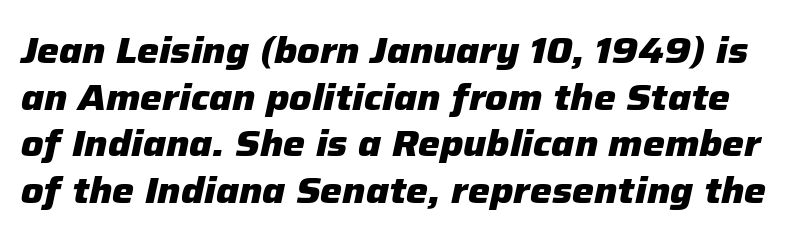
Regarding leading, the lines here are spaced in the standard way. Descenders hang freely into open space. Spacing between characters is what you'd get straight out of the box. Observe the lean: these are italic letterforms.
